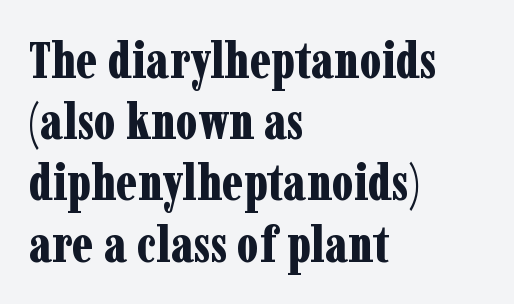
Q: Is the text bold? A: Yes.
Q: Is the text italic (slanted)? A: No, it is upright.
Q: Is the typeface a serif or a sans-serif typeface? A: Serif.
Q: Is the text underlined? A: No.
Q: How is the paragraph aligned? A: Left-aligned.
Q: Is the spacing between letters normal or unusually wide? A: Normal.
Q: Width (condensed, normal, or wide)? A: Condensed.
Q: Stroke contrast? A: Low.
Q: x-height? A: Medium.
Q: Monospaced? A: No.
